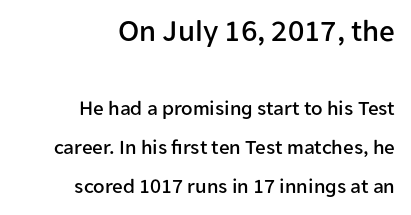
The image shows 31 px sans-serif type, upright; set right-aligned, line spacing 1.85x, normal letter spacing, not underlined; the first (top) block is 1.48x larger; low stroke contrast and a medium x-height.
